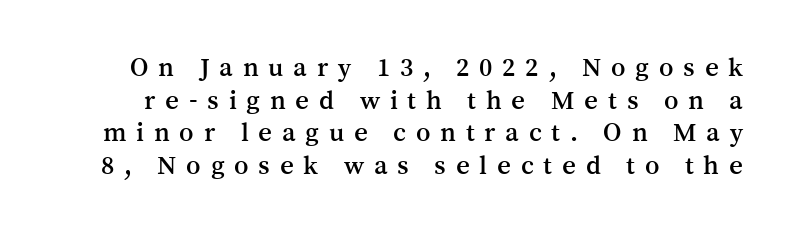
The image shows 27 px text type, upright; set line spacing 1.21x, unusually wide letter spacing (+0.36 em), not underlined.
